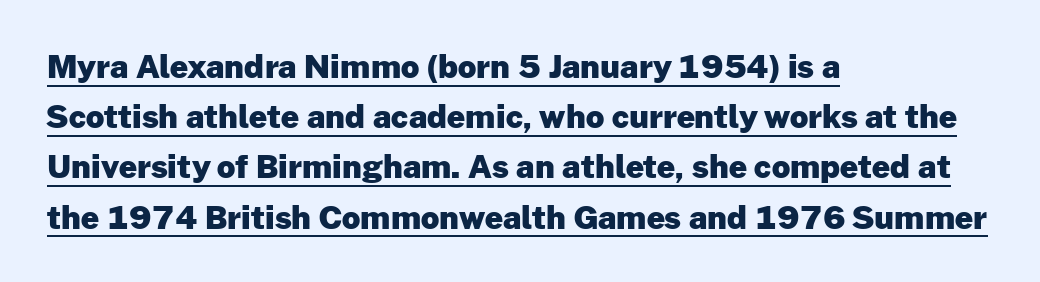
These lines are rendered in a variable-pitch font. The letters are bold, with thick, heavy strokes. Typographically, this falls in the sans-serif category. Spacing between characters is what you'd get straight out of the box.
